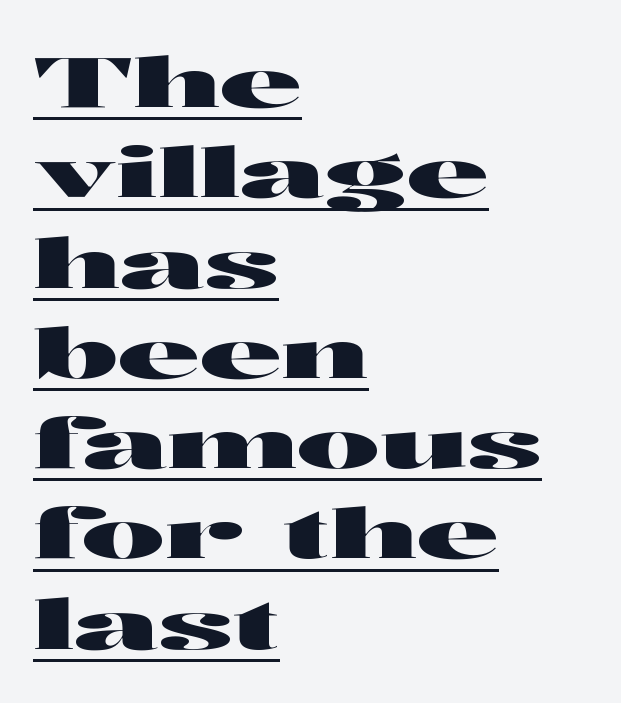
Q: Is the text italic (slanted)? A: No, it is upright.
Q: Is the typeface a serif or a sans-serif typeface? A: Sans-serif.
Q: Is the text underlined? A: Yes.
Q: How is the paragraph aligned? A: Left-aligned.
Q: Is the spacing between letters normal or unusually wide? A: Normal.
Q: Is the spacing between lines tight, normal or loose? A: Normal.
Q: Width (condensed, normal, or wide)? A: Wide.
Q: Stroke contrast? A: High.
Q: x-height? A: Medium.
Q: Monospaced? A: No.
